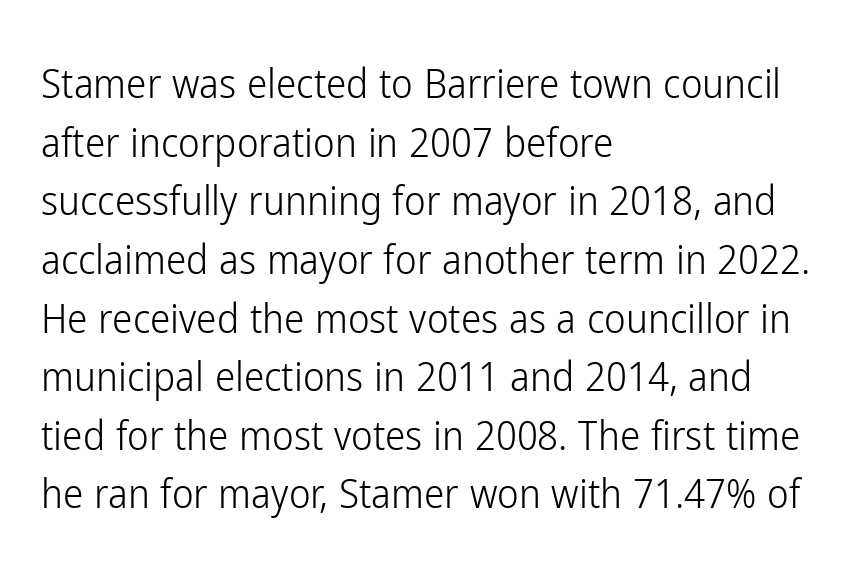
{"serif": "no", "italic": "no", "bold": "no", "weight": "light", "width": "condensed", "stroke_contrast": "low", "x_height": "medium", "monospaced": "no", "underline": "no", "align": "left", "line_spacing": "normal", "line_spacing_ratio": 1.43, "letter_spacing": "normal", "letter_spacing_em": 0.0, "glyph_px": 41}
